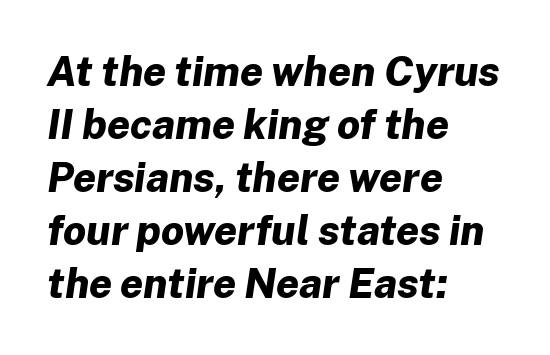
{"italic": "yes", "lean": "right", "slant_degrees": 8, "bold": "yes", "weight": "bold", "width": "normal", "stroke_contrast": "low", "x_height": "medium", "monospaced": "no", "underline": "no", "align": "left", "line_spacing": "normal", "line_spacing_ratio": 1.29, "letter_spacing": "normal", "letter_spacing_em": 0.0, "glyph_px": 41}
